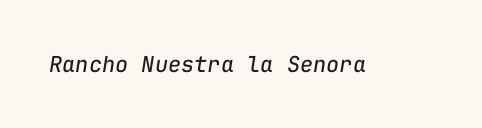
The image shows 22 px text type, italic (leaning right); set normal letter spacing, not underlined.
